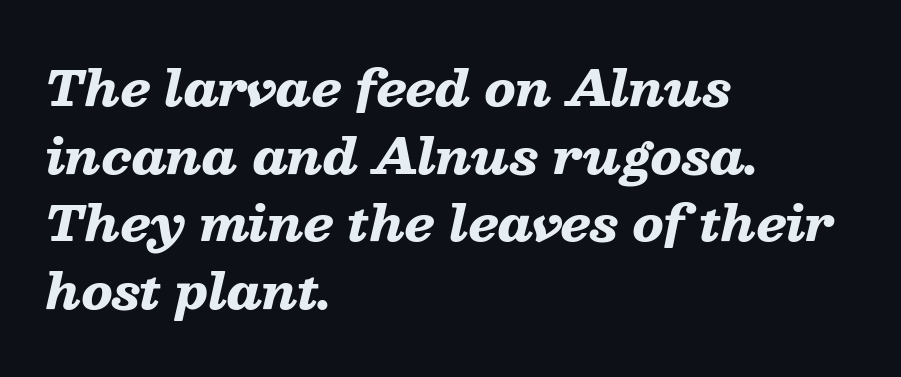
{"italic": "yes", "lean": "right", "slant_degrees": 13, "bold": "yes", "weight": "heavy", "width": "wide", "stroke_contrast": "low", "x_height": "medium", "monospaced": "no", "underline": "no", "align": "left", "line_spacing": "normal", "line_spacing_ratio": 1.41, "letter_spacing": "normal", "letter_spacing_em": 0.0, "glyph_px": 48}
